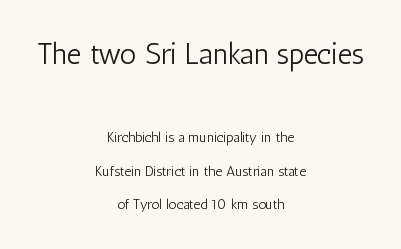
The image shows 29 px light, condensed sans-serif type, upright; set centered, loose line spacing (2.38x), normal letter spacing, not underlined; the first (top) block is 2.07x larger; low stroke contrast and a medium x-height.
